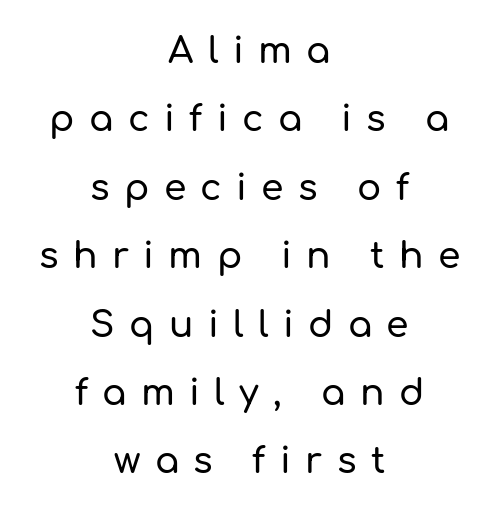
{"serif": "no", "italic": "no", "width": "normal", "stroke_contrast": "low", "x_height": "medium", "monospaced": "no", "underline": "no", "align": "center", "line_spacing": "loose", "line_spacing_ratio": 1.9, "letter_spacing": "wide", "letter_spacing_em": 0.4, "glyph_px": 36}
